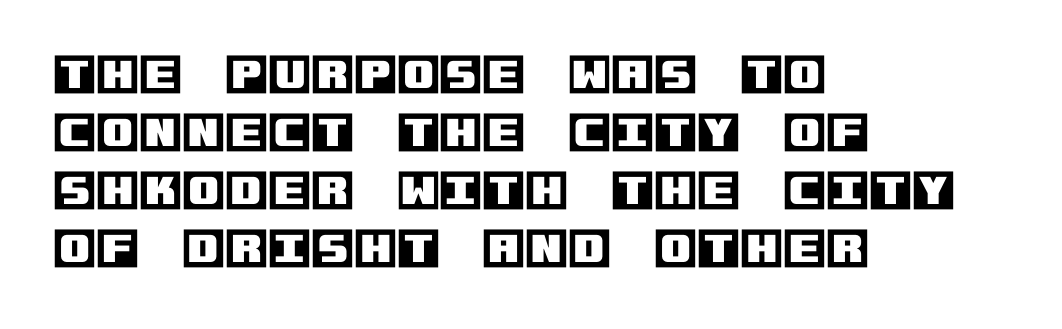
Descenders hang freely into open space. If you drew a ruler down the left edge, every line would touch it. What's the leading like? Ordinary, nothing unusual. Tracking value appears to be zero — textbook default spacing. Nope, not italic — everything's standing straight.
